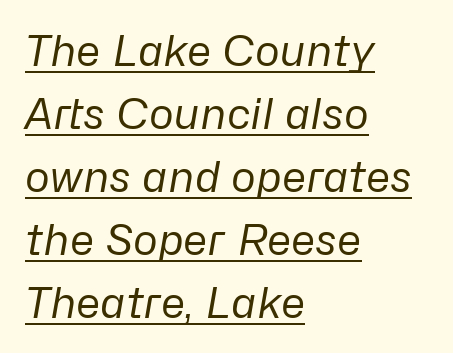
Underlined type. Does the copy run flush right? No — it runs flush left. The glyphs look as if they've been sheared to an angle. Ink coverage per letter is moderate at most. Default kerning and tracking; the words read as compact shapes. These lines are rendered in a variable-pitch font.
